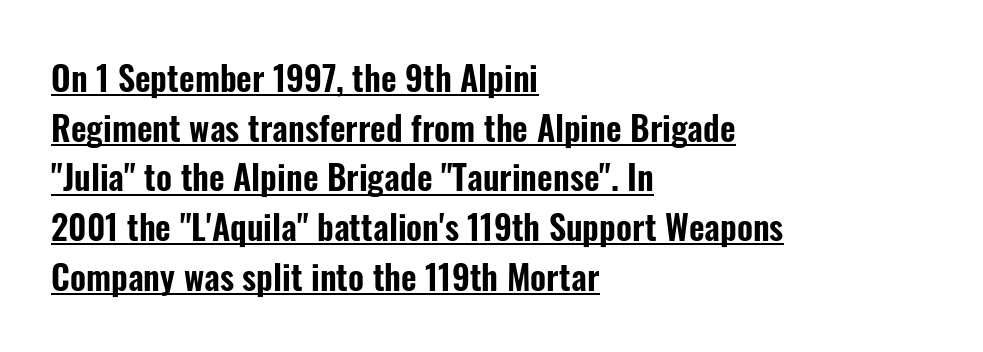
The lettering stays uniformly vertical, giving the passage a roman look. The leading is moderate, giving the passage an even texture. This sample is left-justified, so line endings fall wherever the words run out. Examine the stroke ends and you'll find no serifs. The gaps between neighbouring characters are ordinary and unremarkable. Do the characters align in a grid? No, the font is proportional.
